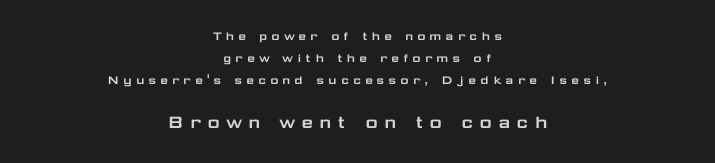
The axis of the letterforms is exactly vertical. Words appear elongated and porous because spacing is wide. Character size in the trailing block exceeds that of the leading block. Just letters on the line, the space beneath them empty. These lines are centered, leaving both edges ragged. Horizontal bands of white between lines are of average thickness.
